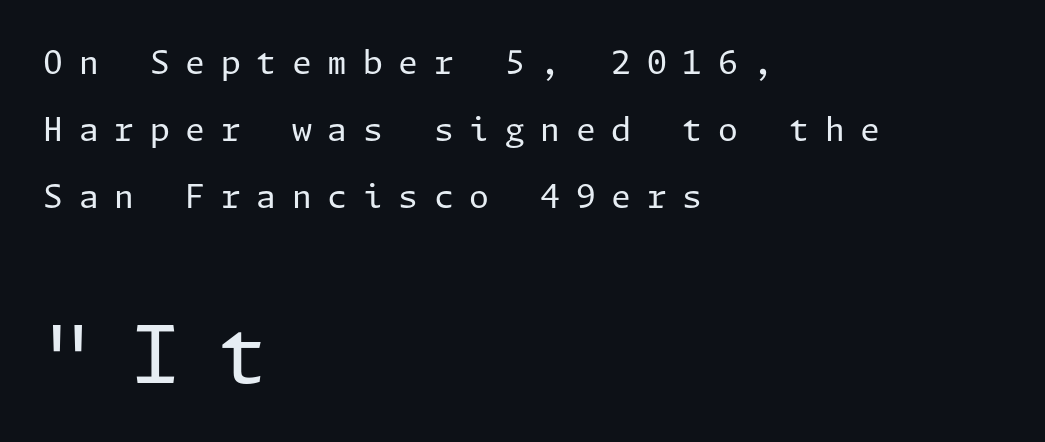
The image shows 79 px regular-weight sans-serif type, upright; set left-aligned, loose line spacing (2.1x), unusually wide letter spacing (+0.49 em), not underlined; the second (bottom) block is 2.47x larger; low stroke contrast and a medium x-height.
